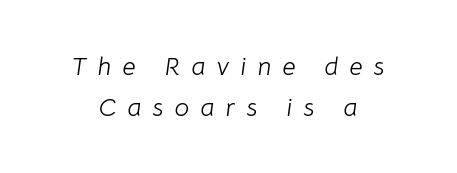
The image shows 26 px text type, italic (leaning right); set normal line spacing (1.57x), unusually wide letter spacing (+0.43 em), not underlined.
